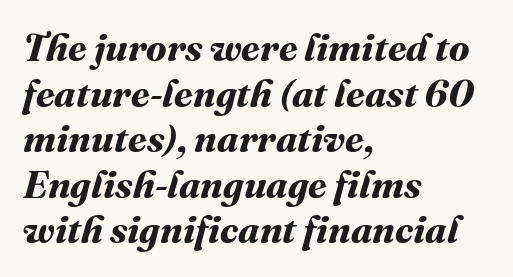
Caption: standard tracking, unaltered. Where is the straight margin? On the left. Do the characters align in a grid? No, the font is proportional. Descenders are the only things crossing below the line.
